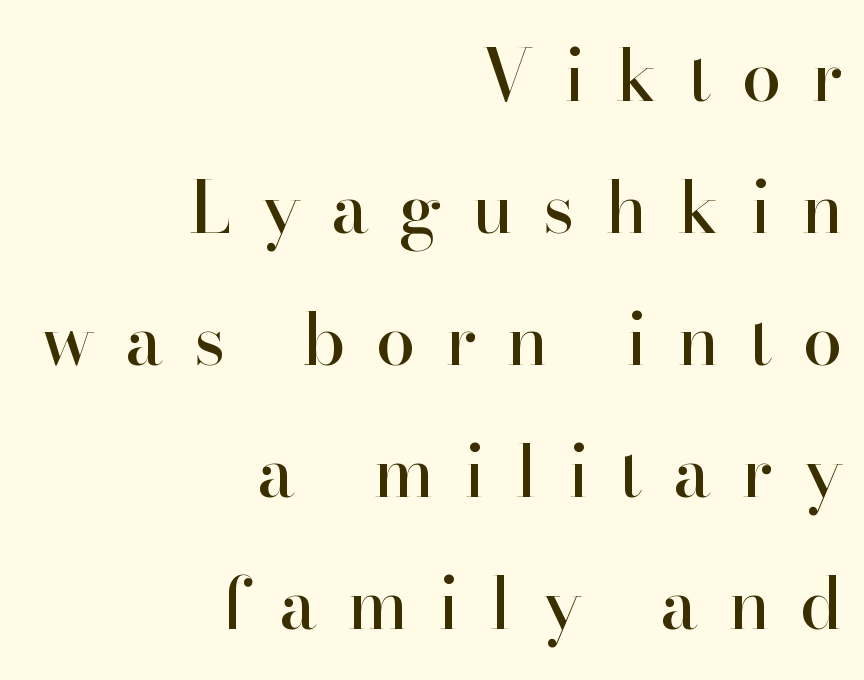
Q: Is the text italic (slanted)? A: No, it is upright.
Q: Is the typeface a serif or a sans-serif typeface? A: Serif.
Q: Is the text underlined? A: No.
Q: How is the paragraph aligned? A: Right-aligned.
Q: Is the spacing between letters normal or unusually wide? A: Unusually wide.
Q: Width (condensed, normal, or wide)? A: Normal.
Q: Stroke contrast? A: High.
Q: x-height? A: Small.
Q: Monospaced? A: No.
